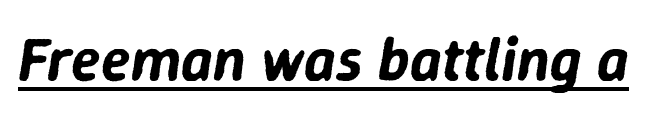
{"italic": "yes", "lean": "right", "slant_degrees": 9, "width": "normal", "stroke_contrast": "low", "x_height": "medium", "monospaced": "no", "underline": "yes", "letter_spacing": "normal", "letter_spacing_em": 0.0, "glyph_px": 61}
